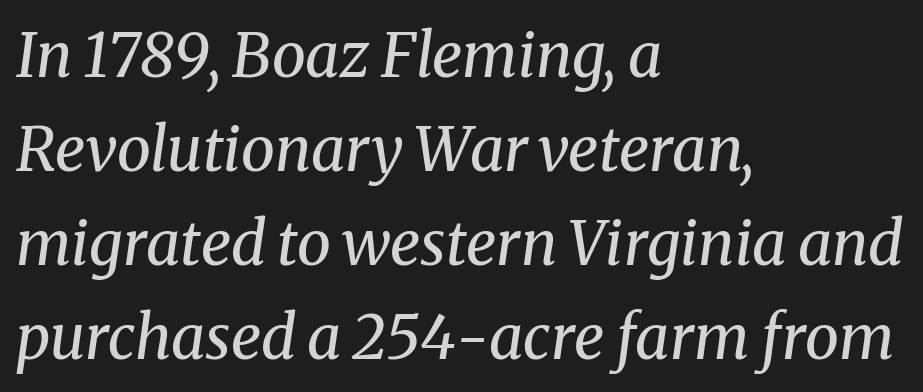
{"serif": "yes", "italic": "yes", "lean": "right", "slant_degrees": 8, "bold": "no", "weight": "regular", "width": "normal", "stroke_contrast": "medium", "x_height": "medium", "monospaced": "no", "underline": "no", "align": "left", "line_spacing": "normal", "line_spacing_ratio": 1.54, "letter_spacing": "normal", "letter_spacing_em": 0.0, "glyph_px": 61}
